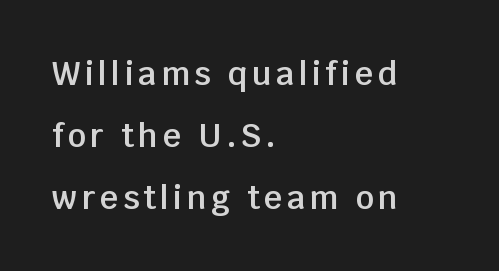
Horizontally, the lines are justified to the leading edge only. Serif or sans? Sans — the stroke terminals are bare. Words float on clear page, feet unadorned. Each letter keeps its own natural width here, so spacing adapts to shape. Caption: semibold face, moderately heavy strokes.
